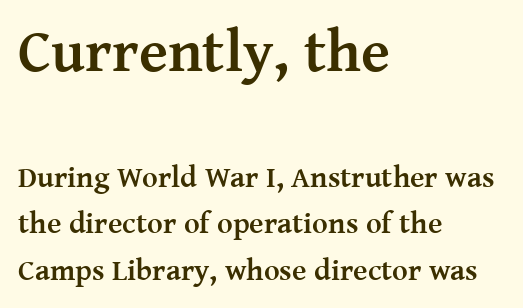
Q: Is the text bold? A: Yes.
Q: Is the text italic (slanted)? A: No, it is upright.
Q: Is the typeface a serif or a sans-serif typeface? A: Serif.
Q: Is the text underlined? A: No.
Q: How is the paragraph aligned? A: Left-aligned.
Q: Is the spacing between letters normal or unusually wide? A: Normal.
Q: Is the spacing between lines tight, normal or loose? A: Normal.
Q: Which block of text is set in a larger size, the first (top) or the second (bottom)? A: The first (top) one.
Q: Width (condensed, normal, or wide)? A: Normal.
Q: Stroke contrast? A: Medium.
Q: x-height? A: Medium.
Q: Monospaced? A: No.
